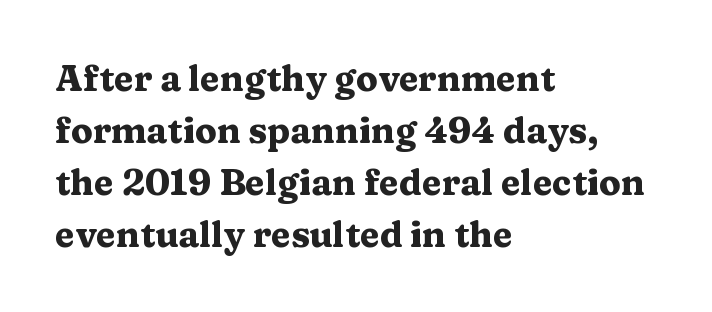
{"serif": "yes", "italic": "no", "bold": "yes", "weight": "heavy", "width": "wide", "stroke_contrast": "medium", "x_height": "medium", "monospaced": "no", "underline": "no", "align": "left", "line_spacing": "normal", "line_spacing_ratio": 1.44, "letter_spacing": "normal", "letter_spacing_em": 0.0, "glyph_px": 36}
